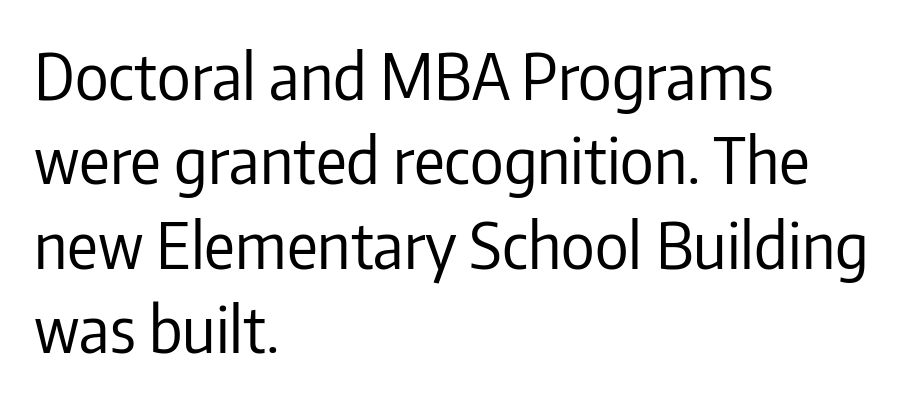
{"serif": "no", "italic": "no", "bold": "no", "weight": "regular", "width": "condensed", "stroke_contrast": "low", "x_height": "medium", "monospaced": "no", "underline": "no", "align": "left", "line_spacing": "normal", "line_spacing_ratio": 1.32, "letter_spacing": "normal", "letter_spacing_em": 0.0, "glyph_px": 64}
